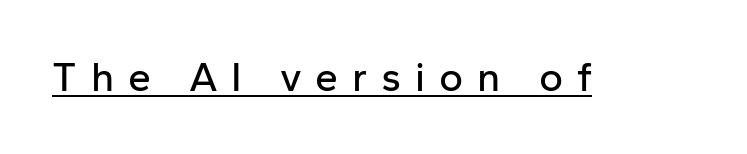
The image shows 41 px sans-serif type, upright; set unusually wide letter spacing (+0.34 em), underlined; low stroke contrast and a medium x-height.
